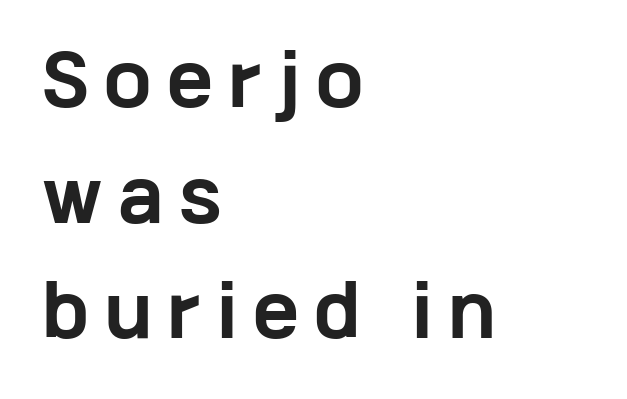
Quick note: not italic, upright. The specimen omits any rule beneath the text block's lines. On the weight axis this lands at bold, roughly 700. If you drew a ruler down the left edge, every line would touch it. How are the letters spaced? Widely, with obvious added tracking. Note the varied advance widths — an 'i' is clearly narrower than an 'm'.
